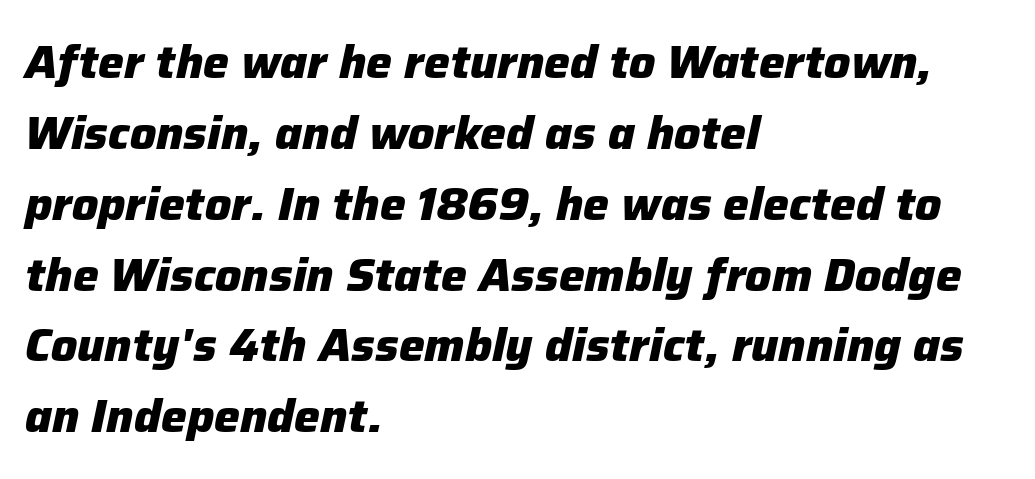
{"italic": "yes", "lean": "right", "slant_degrees": 12, "bold": "yes", "weight": "heavy", "width": "normal", "stroke_contrast": "low", "x_height": "medium", "monospaced": "no", "underline": "no", "align": "left", "line_spacing": "normal", "line_spacing_ratio": 1.54, "letter_spacing": "normal", "letter_spacing_em": 0.0, "glyph_px": 46}
